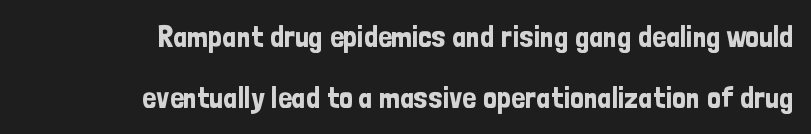
{"serif": "no", "italic": "no", "width": "condensed", "stroke_contrast": "low", "x_height": "medium", "monospaced": "no", "underline": "no", "align": "right", "line_spacing": "loose", "line_spacing_ratio": 2.05, "letter_spacing": "normal", "letter_spacing_em": 0.0, "glyph_px": 30}
